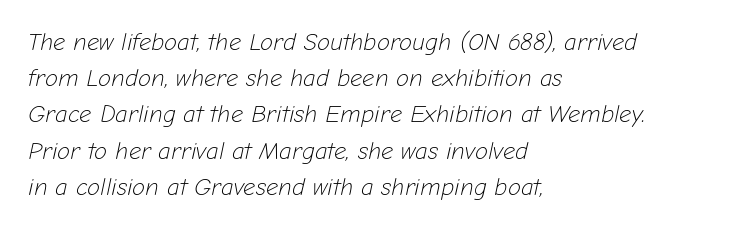
The lettering tilts uniformly, giving the passage an italic look. The rows are spaced the way most documents space them. Stem width sits at or under what a default text font uses. Each row of text sits above clean, open space. You could call the tracking neutral — neither tight nor loose.
